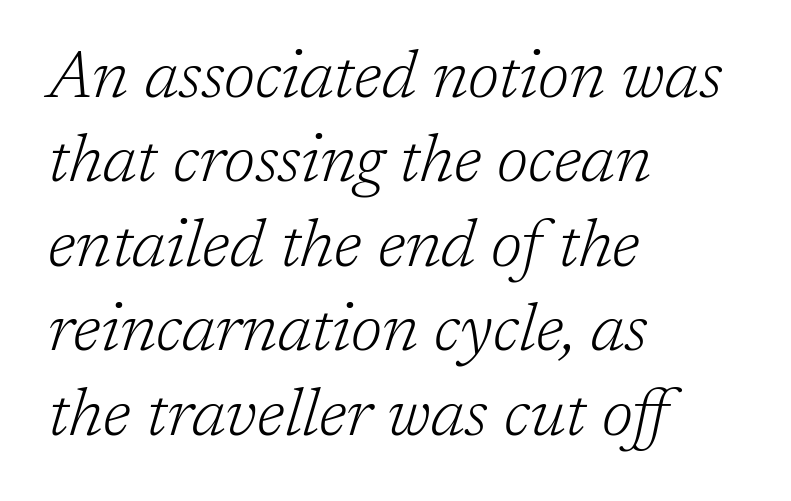
A typesetter would call this proportional, since set widths differ per character. Quick note: underline off. Unbolded letterforms with no extra heft. Is the letter spacing exaggerated? No — it looks like the ordinary default. Normally led — the rows are evenly, conventionally spaced. You can tell it's italic because the verticals aren't actually vertical.
